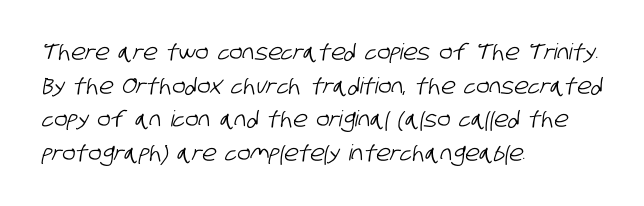
Q: Is the text underlined? A: No.
Q: How is the paragraph aligned? A: Left-aligned.
Q: Is the spacing between letters normal or unusually wide? A: Normal.
Q: Is the spacing between lines tight, normal or loose? A: Normal.
